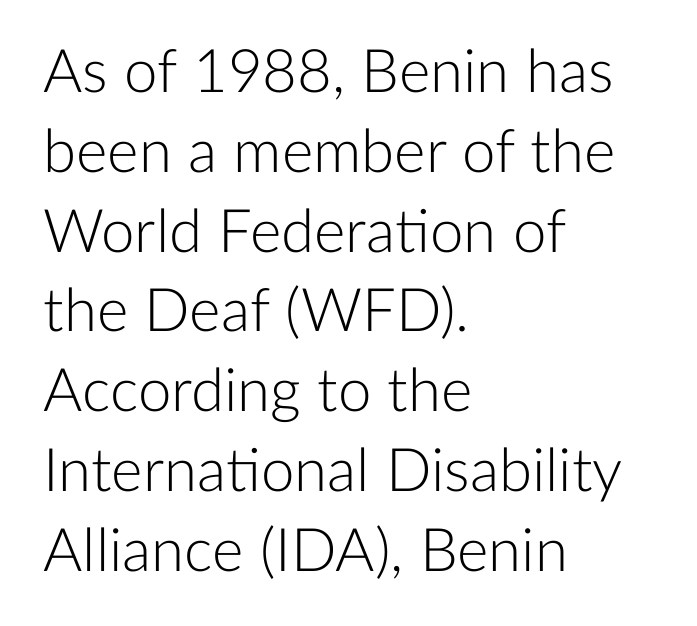
A typesetter would call this leading conventional body-copy spacing. What stands out about the letter spacing? Nothing — it is the standard amount. I'd call this a sans setting — the letters go barefoot. This sample has the flowing, uneven cadence of proportional lettering. These glyphs show unthickened strokes, regular width or finer. Which margin do the lines hug? The left one — the right edge is uneven.
